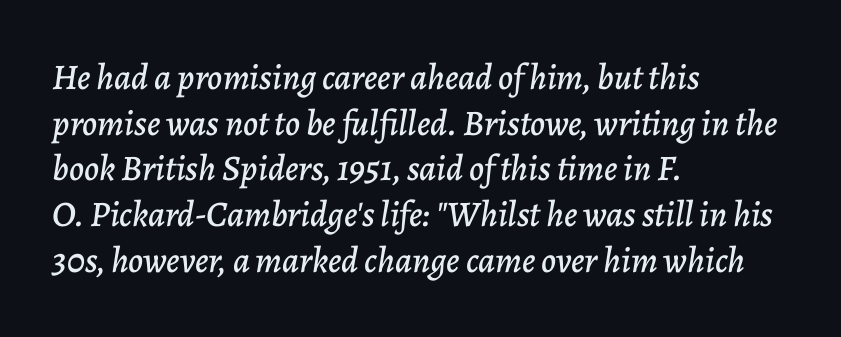
{"italic": "yes", "lean": "right", "slant_degrees": 7, "width": "normal", "stroke_contrast": "low", "x_height": "medium", "monospaced": "no", "underline": "no", "align": "left", "line_spacing": "normal", "line_spacing_ratio": 1.27, "letter_spacing": "normal", "letter_spacing_em": 0.0, "glyph_px": 36}
